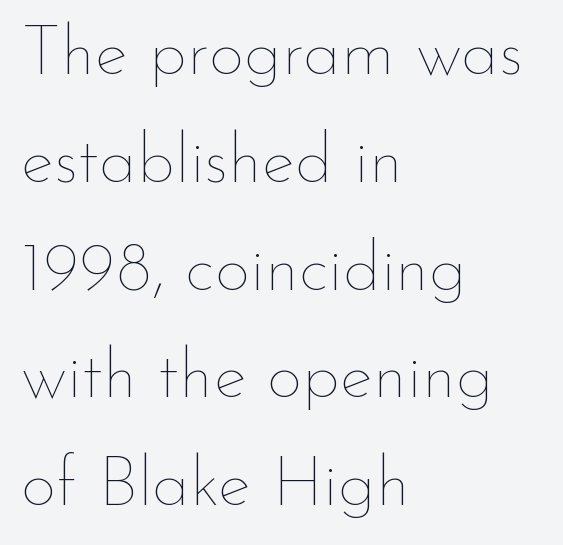
Q: Is the text bold? A: No.
Q: Is the text italic (slanted)? A: No, it is upright.
Q: Is the text underlined? A: No.
Q: How is the paragraph aligned? A: Left-aligned.
Q: Is the spacing between letters normal or unusually wide? A: Normal.
Q: Is the spacing between lines tight, normal or loose? A: Normal.
Q: Width (condensed, normal, or wide)? A: Normal.
Q: Stroke contrast? A: Low.
Q: x-height? A: Small.
Q: Monospaced? A: No.
